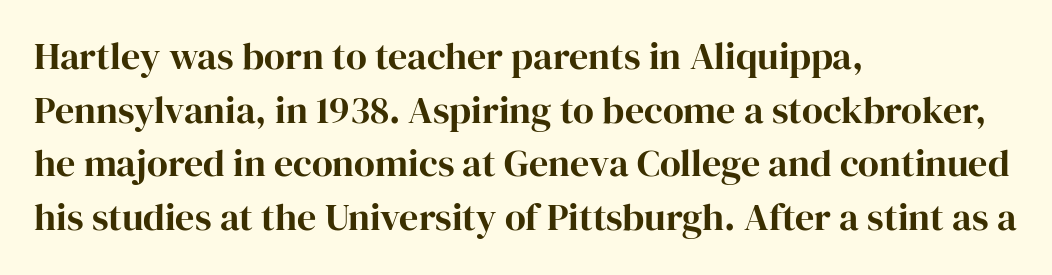
Line starts are locked; line ends wander. The gaps between neighbouring characters are ordinary and unremarkable. Do the characters align in a grid? No, the font is proportional. The type sits square on the baseline with zero lean.
